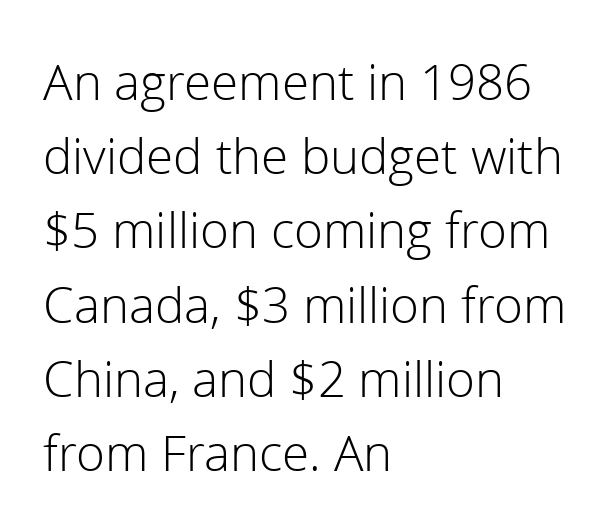
The image shows 53 px light sans-serif type, upright; set left-aligned, normal line spacing (1.4x), normal letter spacing, not underlined; low stroke contrast and a medium x-height.
